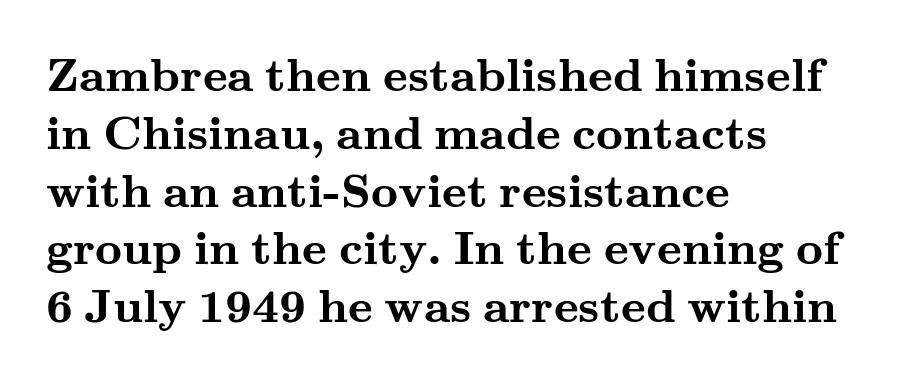
The image shows 47 px semibold, wide serif type, upright; set left-aligned, line spacing 1.23x, normal letter spacing, not underlined; medium stroke contrast and a small x-height.
